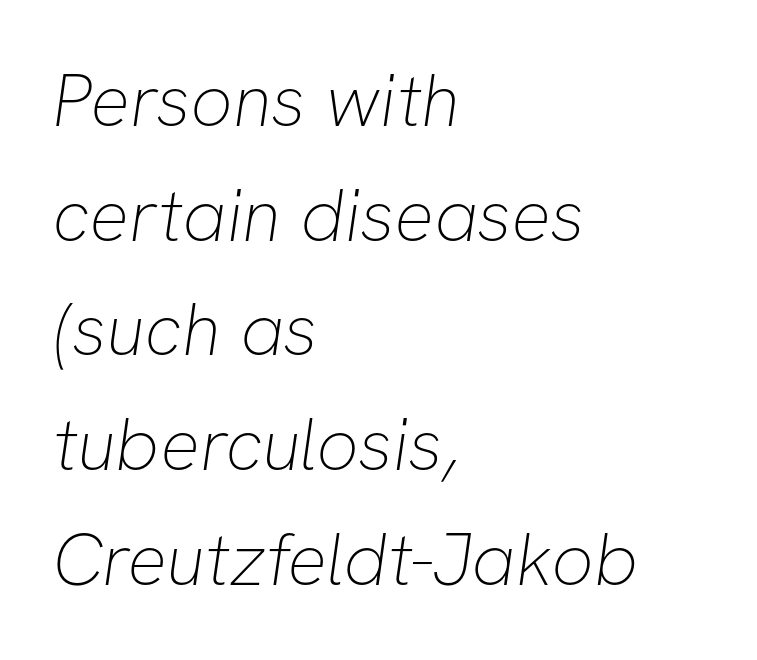
{"serif": "no", "bold": "no", "weight": "thin", "width": "normal", "stroke_contrast": "low", "x_height": "medium", "monospaced": "no", "underline": "no", "align": "left", "line_spacing": "normal", "line_spacing_ratio": 1.55, "letter_spacing": "normal", "letter_spacing_em": 0.0, "glyph_px": 74}
